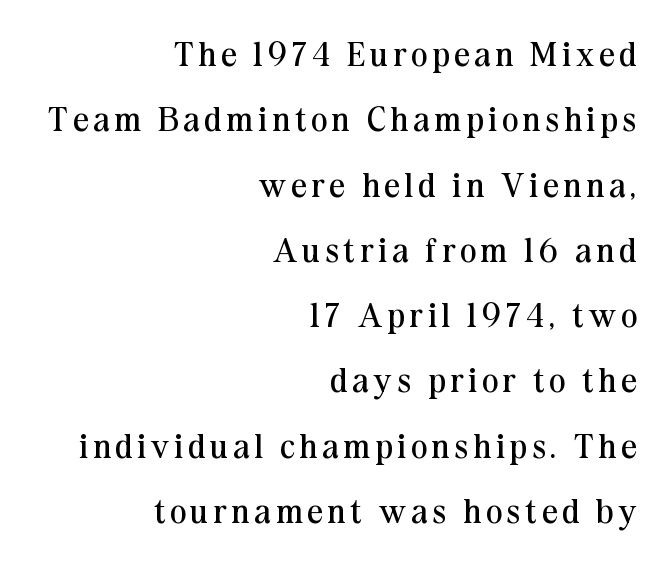
The image shows 34 px regular-weight serif type, upright; set right-aligned, loose line spacing (1.92x), not underlined; medium stroke contrast and a medium x-height.
